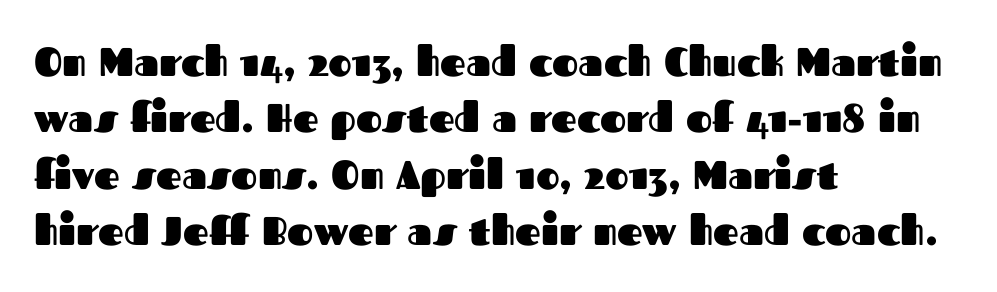
The lettering holds an erect, upright posture throughout. Whoever set this chose a conventional vertical rhythm. The face used here has the dense, thick strokes of a bold. Where is the straight margin? On the left. Examine the stroke ends and you'll find no serifs. Decoration check: the copy has no underline.
